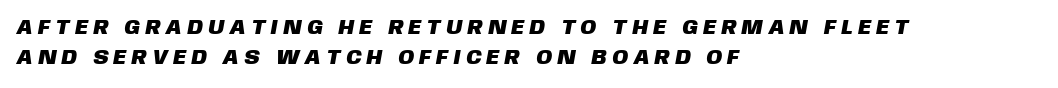
{"underline": "no", "align": "left", "line_spacing": "normal", "line_spacing_ratio": 1.45, "letter_spacing": "wide", "letter_spacing_em": 0.3, "glyph_px": 21}
